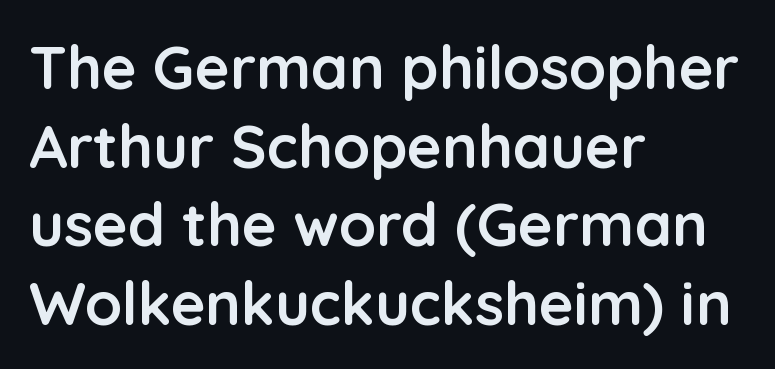
Inter-character spacing is left at the font's built-in metrics. Evenly set lines give the paragraph a standard silhouette. Every letter is thick-stroked: bold, no question. Note the varied advance widths — an 'i' is clearly narrower than an 'm'. The font family rendered here belongs to the sans-serif group.
